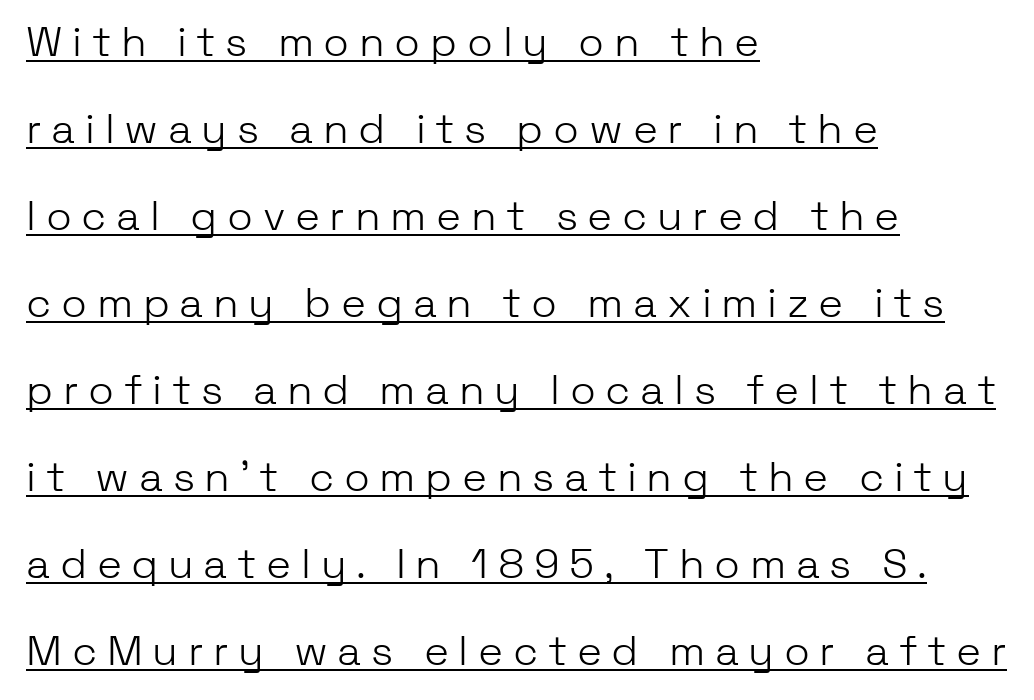
{"serif": "no", "italic": "no", "bold": "no", "weight": "light", "width": "normal", "stroke_contrast": "low", "x_height": "medium", "monospaced": "no", "underline": "yes", "align": "left", "line_spacing": "loose", "line_spacing_ratio": 2.07, "letter_spacing": "wide", "letter_spacing_em": 0.23, "glyph_px": 42}
